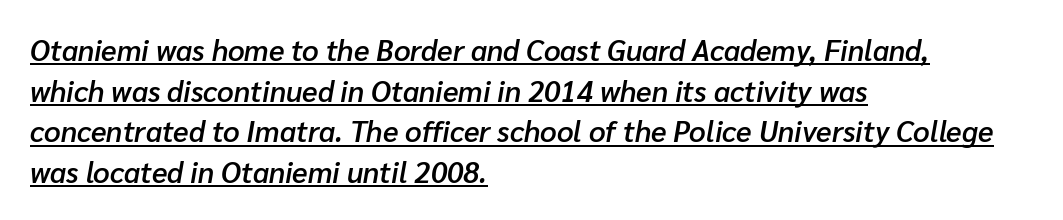
The image shows 29 px semibold type, italic (leaning right); set left-aligned, normal line spacing (1.4x), normal letter spacing, underlined; low stroke contrast and a medium x-height.
